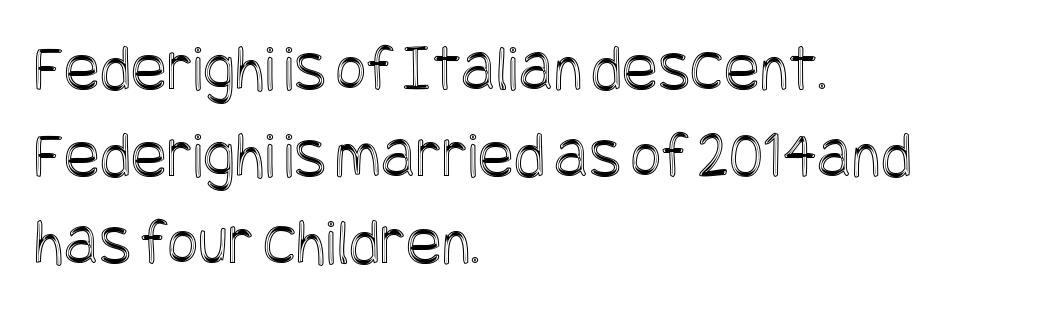
Q: Is the text italic (slanted)? A: No, it is upright.
Q: Is the text underlined? A: No.
Q: How is the paragraph aligned? A: Left-aligned.
Q: Is the spacing between letters normal or unusually wide? A: Normal.
Q: Is the spacing between lines tight, normal or loose? A: Normal.
Q: Width (condensed, normal, or wide)? A: Condensed.
Q: x-height? A: Large.
